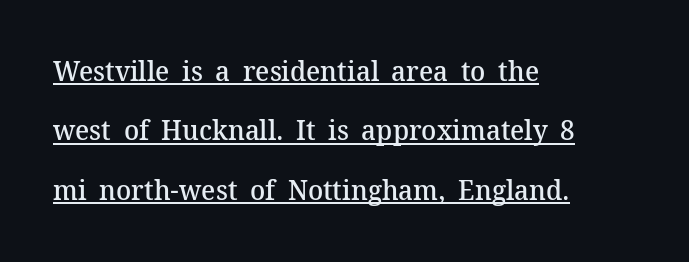
The image shows 28 px semibold serif type, upright; set left-aligned, loose line spacing (2.12x), normal letter spacing, underlined; medium stroke contrast and a medium x-height.
